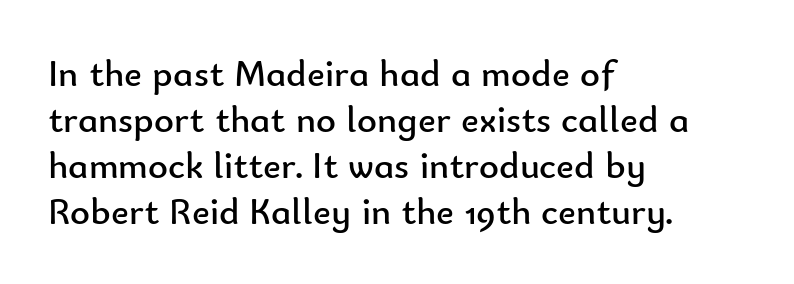
Q: Is the text bold? A: No.
Q: Is the text italic (slanted)? A: No, it is upright.
Q: Is the typeface a serif or a sans-serif typeface? A: Sans-serif.
Q: Is the text underlined? A: No.
Q: How is the paragraph aligned? A: Left-aligned.
Q: Is the spacing between letters normal or unusually wide? A: Normal.
Q: Width (condensed, normal, or wide)? A: Normal.
Q: Stroke contrast? A: Low.
Q: x-height? A: Small.
Q: Monospaced? A: No.
